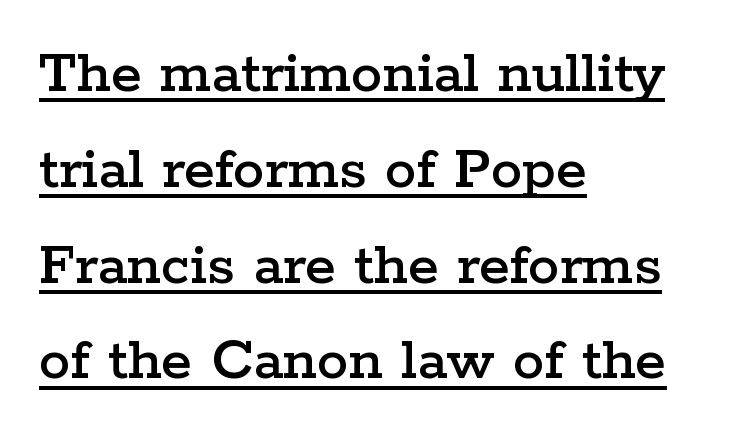
The image shows 63 px wide serif type, upright; set left-aligned, normal line spacing (1.52x), normal letter spacing, underlined; low stroke contrast and a medium x-height.
